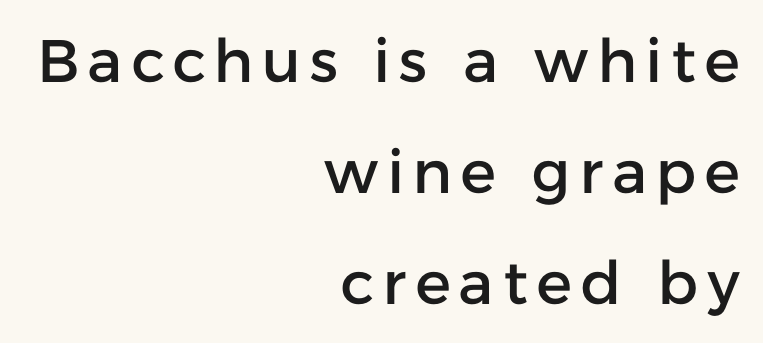
{"serif": "no", "italic": "no", "width": "normal", "stroke_contrast": "low", "x_height": "medium", "monospaced": "no", "underline": "no", "align": "right", "line_spacing_ratio": 1.85, "glyph_px": 60}
